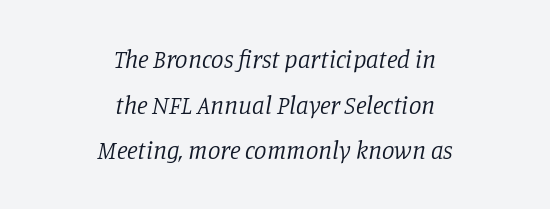
Q: Is the text bold? A: No.
Q: Is the text italic (slanted)? A: Yes, it leans right by about 11 degrees.
Q: Is the text underlined? A: No.
Q: How is the paragraph aligned? A: Centered.
Q: Is the spacing between letters normal or unusually wide? A: Normal.
